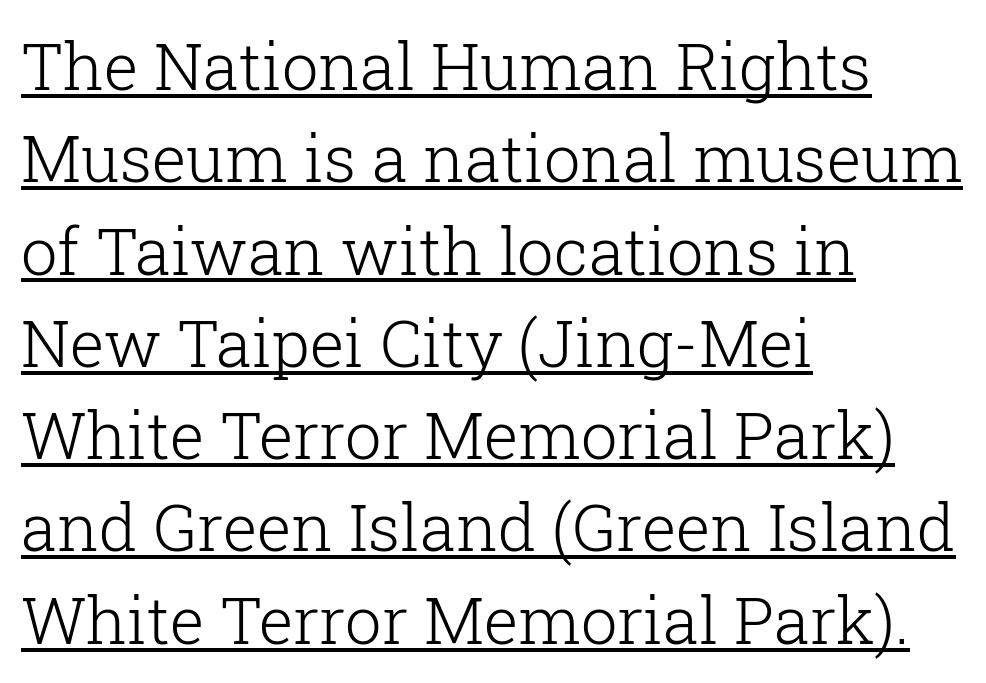
The image shows 65 px light serif type, upright; set left-aligned, normal line spacing (1.42x), normal letter spacing, underlined; low stroke contrast and a medium x-height.
